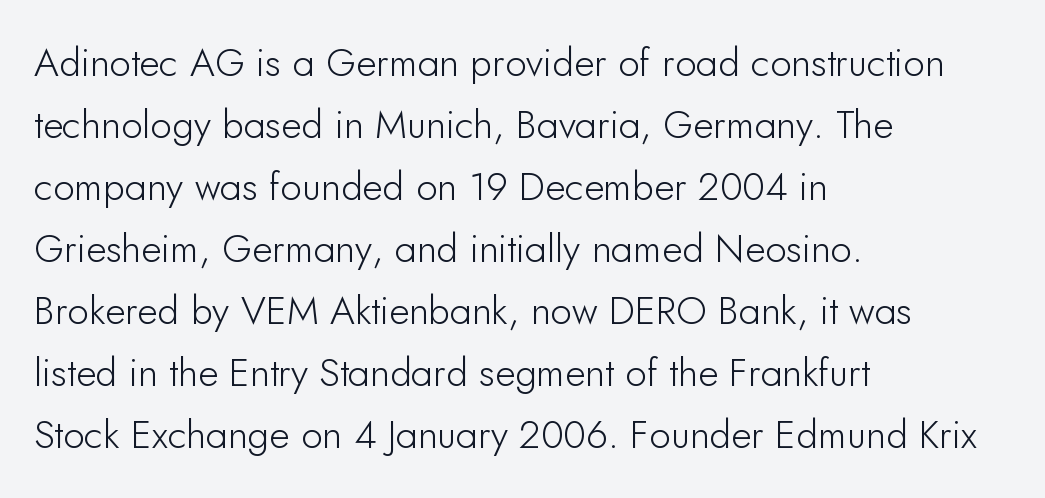
The image shows 39 px sans-serif type, upright; set left-aligned, normal line spacing (1.59x), normal letter spacing, not underlined; low stroke contrast and a small x-height.
